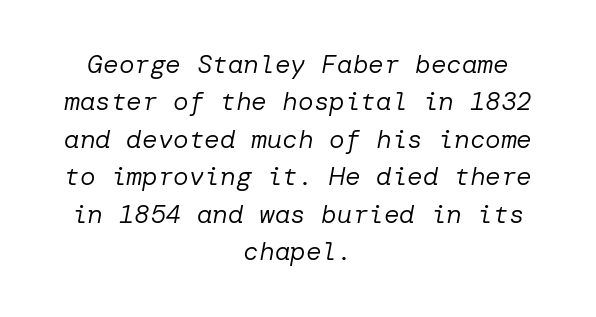
Q: Is the text bold? A: No.
Q: Is the text italic (slanted)? A: Yes, it leans right by about 10 degrees.
Q: Is the text underlined? A: No.
Q: How is the paragraph aligned? A: Centered.
Q: Is the spacing between letters normal or unusually wide? A: Normal.
Q: Is the spacing between lines tight, normal or loose? A: Normal.
